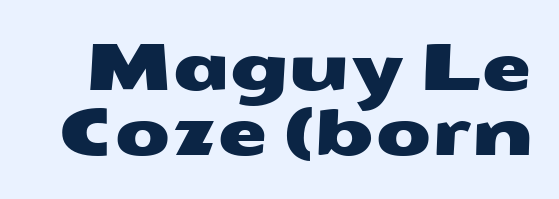
Q: Is the typeface a serif or a sans-serif typeface? A: Sans-serif.
Q: Is the text underlined? A: No.
Q: Is the spacing between letters normal or unusually wide? A: Normal.
Q: Is the spacing between lines tight, normal or loose? A: Tight.
Q: Width (condensed, normal, or wide)? A: Wide.
Q: Stroke contrast? A: Medium.
Q: x-height? A: Medium.
Q: Monospaced? A: No.
